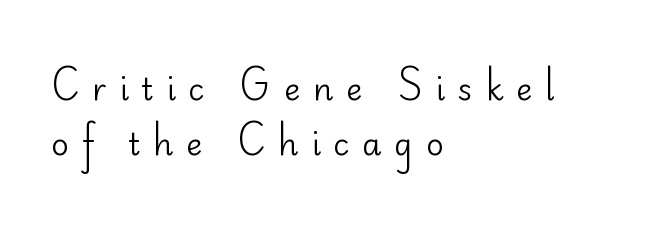
Q: Is the text bold? A: No.
Q: Is the text italic (slanted)? A: No, it is upright.
Q: Is the typeface a serif or a sans-serif typeface? A: Sans-serif.
Q: Is the text underlined? A: No.
Q: How is the paragraph aligned? A: Left-aligned.
Q: Is the spacing between letters normal or unusually wide? A: Unusually wide.
Q: Width (condensed, normal, or wide)? A: Normal.
Q: Stroke contrast? A: Low.
Q: x-height? A: Small.
Q: Monospaced? A: No.
